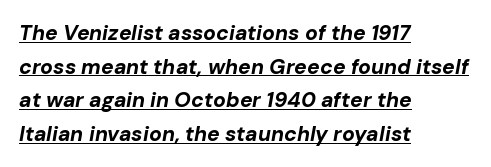
When letters slant like this, we call the style italic. Nothing unusual about the tracking: characters are spaced as the font intends. If you drew a ruler down the left edge, every line would touch it. Plenty of ink on the page — the face is bold. What decoration does the sample have? An underline. The block of text has a typical density, with ordinary space between rows.
